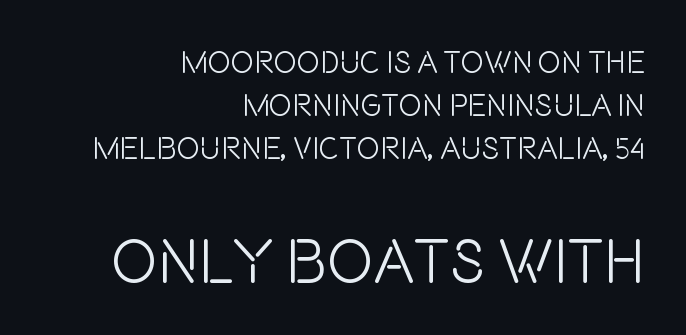
The image shows 62 px light, condensed sans-serif type, upright; set right-aligned, normal line spacing (1.38x), normal letter spacing, not underlined; the second (bottom) block is 2.0x larger; low stroke contrast and a large x-height.
